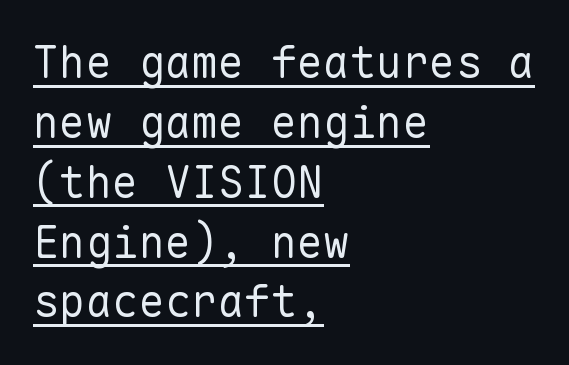
The lettering holds an erect, upright posture throughout. Check where the strokes stop: nothing finishes them off — pure sans. Spacing verdict: monospaced, one width for all characters. A quiet, ordinary-to-light weight characterises the typeface.
